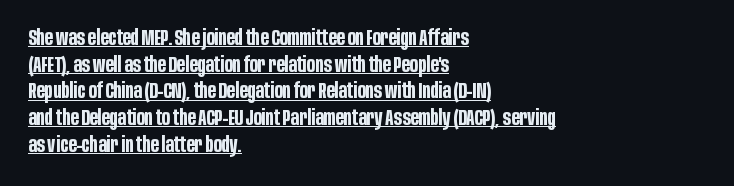
{"italic": "no", "bold": "yes", "underline": "yes", "align": "left", "line_spacing": "normal", "line_spacing_ratio": 1.27, "letter_spacing": "normal", "letter_spacing_em": 0.0, "glyph_px": 21}
